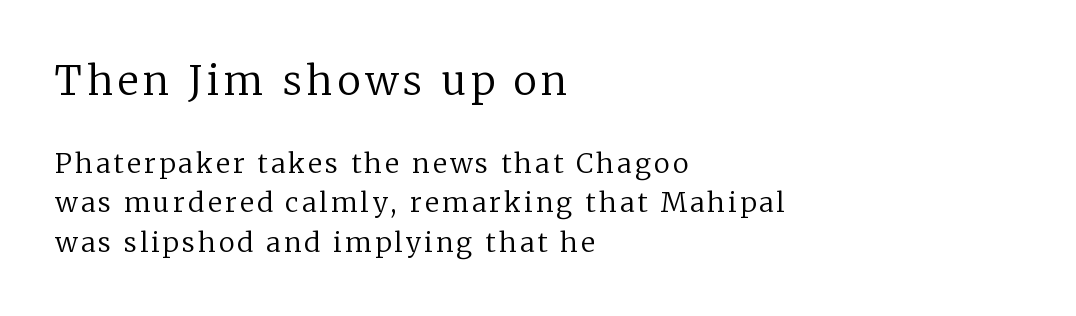
The designer gave the opening block more size than the closing block. The rag falls on the right side of this text block. The string is rendered with underlining switched off. Spacing verdict: proportional, widths tailored to each character.
